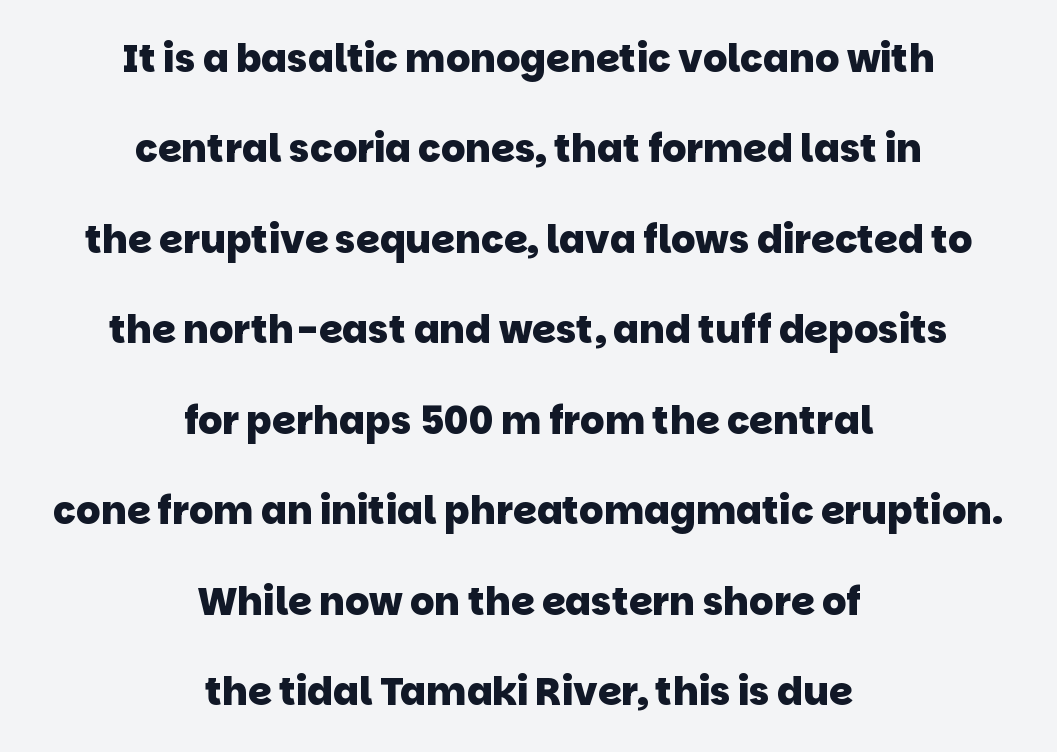
The image shows 38 px heavy sans-serif type; set centered, loose line spacing (2.38x), normal letter spacing, not underlined; low stroke contrast and a large x-height.
